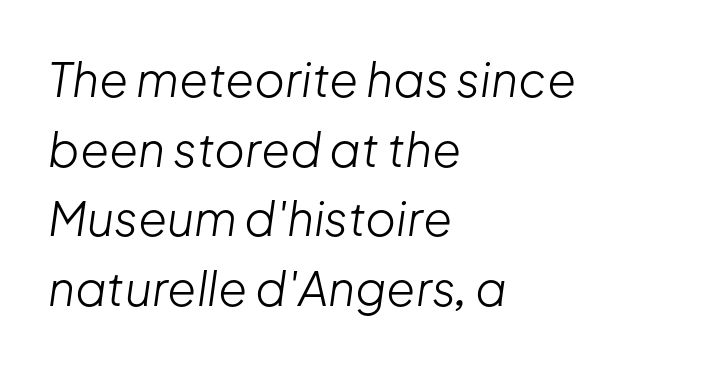
{"italic": "yes", "lean": "right", "slant_degrees": 8, "bold": "no", "weight": "light", "width": "normal", "stroke_contrast": "low", "x_height": "medium", "monospaced": "no", "underline": "no", "align": "left", "line_spacing": "normal", "line_spacing_ratio": 1.48, "letter_spacing": "normal", "letter_spacing_em": 0.0, "glyph_px": 47}
